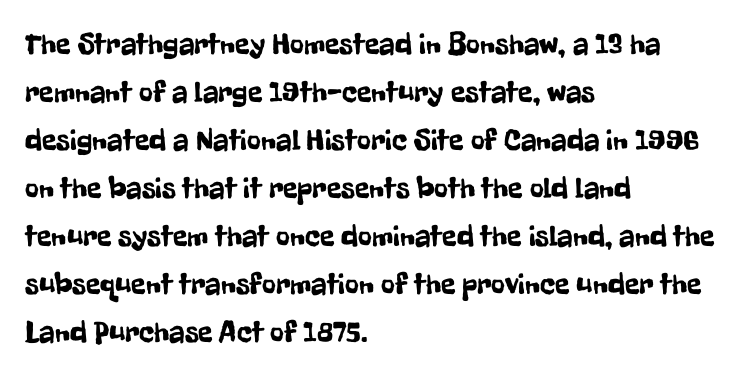
{"serif": "no", "italic": "no", "width": "condensed", "stroke_contrast": "low", "x_height": "medium", "monospaced": "no", "underline": "no", "align": "left", "line_spacing": "normal", "line_spacing_ratio": 1.6, "letter_spacing": "normal", "letter_spacing_em": 0.0, "glyph_px": 30}
